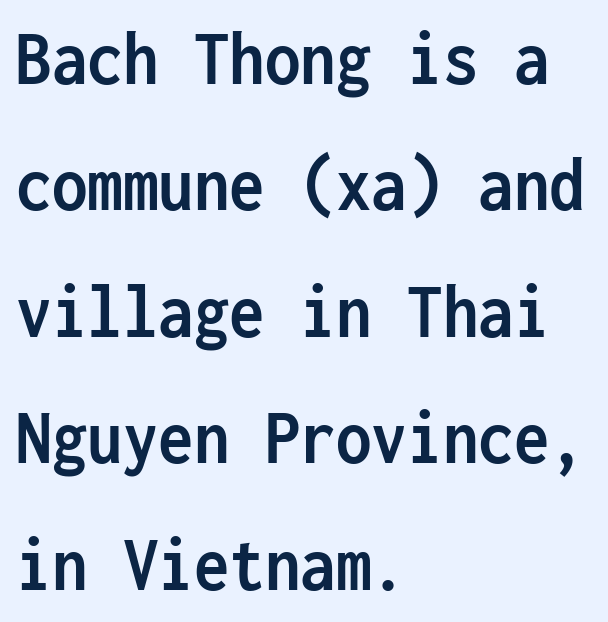
{"serif": "no", "italic": "no", "bold": "yes", "weight": "semibold", "width": "condensed", "stroke_contrast": "low", "x_height": "medium", "monospaced": "yes", "underline": "no", "align": "left", "line_spacing": "normal", "line_spacing_ratio": 1.6, "letter_spacing": "normal", "letter_spacing_em": 0.0, "glyph_px": 79}
